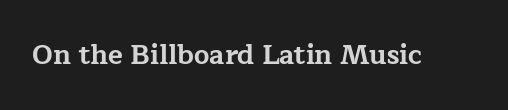
The image shows 27 px bold type, upright; set normal letter spacing, not underlined.
